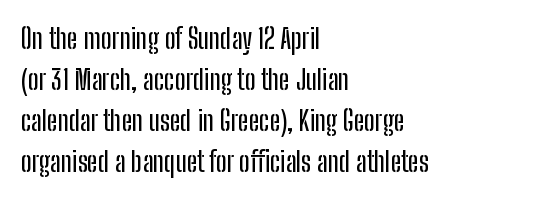
The image shows 28 px condensed sans-serif type, upright; set left-aligned, normal line spacing (1.46x), normal letter spacing, not underlined; low stroke contrast and a medium x-height.
